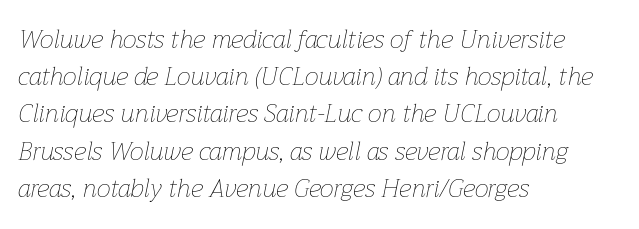
This is oblique type, the kind used for emphasis or titles. The paragraph shown leans on its left margin. Stems here are at most as thick as an everyday book face. Does the leading feel generous? No, just average. Rule under the text: the space is simply empty.
